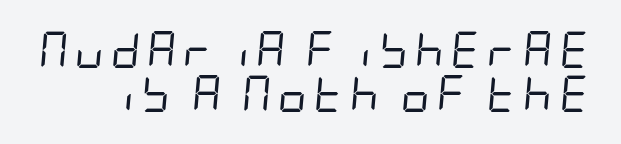
Q: Is the text bold? A: No.
Q: Is the text italic (slanted)? A: Yes, it leans right by about 5 degrees.
Q: Is the text underlined? A: No.
Q: Width (condensed, normal, or wide)? A: Condensed.
Q: Stroke contrast? A: Low.
Q: x-height? A: Large.
